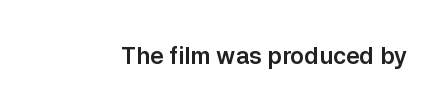
The image shows 23 px text type, upright; set normal letter spacing, not underlined.
